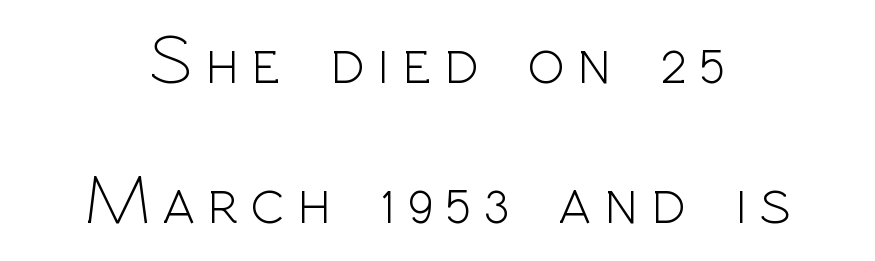
The image shows 69 px light sans-serif type, upright; set centered, loose line spacing (2.03x), not underlined; a medium x-height.
